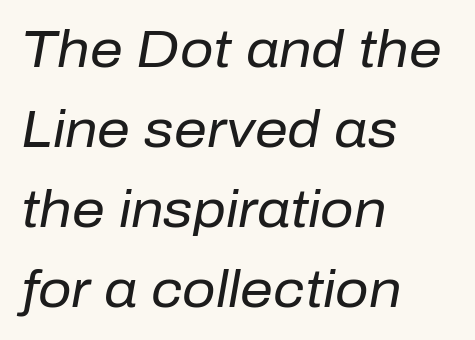
{"italic": "yes", "lean": "right", "slant_degrees": 10, "bold": "no", "weight": "regular", "width": "normal", "stroke_contrast": "low", "x_height": "medium", "monospaced": "no", "underline": "no", "align": "left", "line_spacing": "normal", "line_spacing_ratio": 1.54, "letter_spacing": "normal", "letter_spacing_em": 0.0, "glyph_px": 52}
